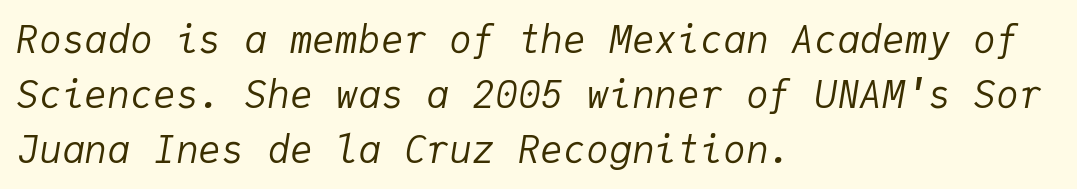
{"italic": "yes", "lean": "right", "slant_degrees": 9, "bold": "no", "weight": "regular", "width": "normal", "stroke_contrast": "low", "x_height": "medium", "monospaced": "yes", "underline": "no", "align": "left", "line_spacing": "normal", "line_spacing_ratio": 1.45, "letter_spacing": "normal", "letter_spacing_em": 0.0, "glyph_px": 38}
